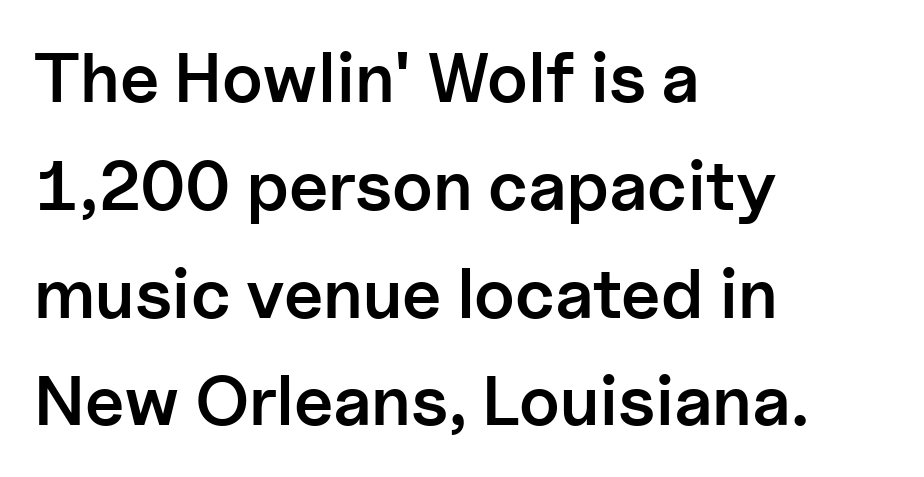
{"serif": "no", "italic": "no", "bold": "semi", "weight": "semibold", "width": "normal", "stroke_contrast": "low", "x_height": "medium", "monospaced": "no", "underline": "no", "align": "left", "line_spacing": "normal", "line_spacing_ratio": 1.54, "letter_spacing": "normal", "letter_spacing_em": 0.0, "glyph_px": 70}
